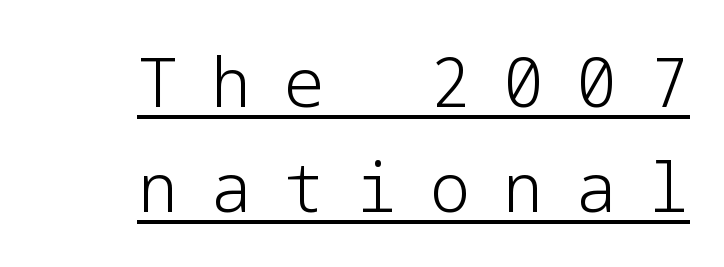
Q: Is the text bold? A: No.
Q: Is the text italic (slanted)? A: No, it is upright.
Q: Is the typeface a serif or a sans-serif typeface? A: Sans-serif.
Q: Is the text underlined? A: Yes.
Q: How is the paragraph aligned? A: Right-aligned.
Q: Is the spacing between letters normal or unusually wide? A: Unusually wide.
Q: Is the spacing between lines tight, normal or loose? A: Normal.
Q: Width (condensed, normal, or wide)? A: Normal.
Q: Stroke contrast? A: Low.
Q: x-height? A: Medium.
